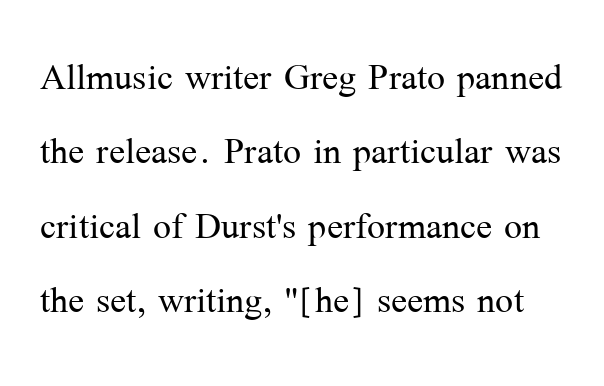
Q: Is the text bold? A: No.
Q: Is the text italic (slanted)? A: No, it is upright.
Q: Is the typeface a serif or a sans-serif typeface? A: Serif.
Q: Is the text underlined? A: No.
Q: Is the spacing between letters normal or unusually wide? A: Normal.
Q: Is the spacing between lines tight, normal or loose? A: Normal.
Q: Width (condensed, normal, or wide)? A: Normal.
Q: Stroke contrast? A: Medium.
Q: x-height? A: Medium.
Q: Monospaced? A: No.
